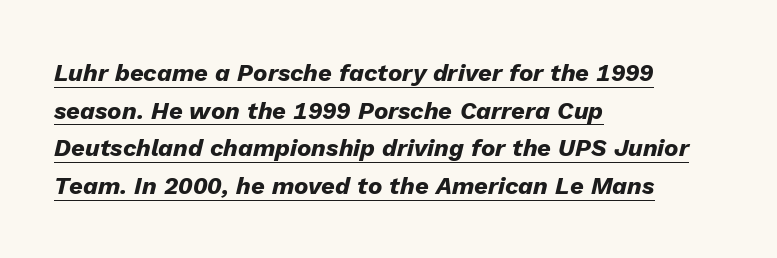
The tracking reads as untouched default to a designer's eye. In designer terms, the underline attribute is active on this setting. Is the type bold? Yes — the strokes are clearly thick and heavy. Alignment: flush left.
